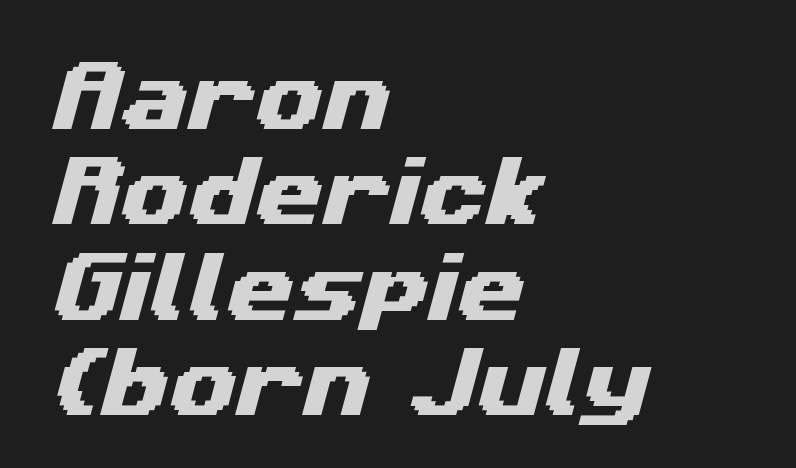
Varying glyph widths throughout — classic text-font behaviour. Spacing between characters is what you'd get straight out of the box. Every row of glyphs begins at an identical x-position on the left. Letters rest on an invisible, unmarked baseline. Typographically, this falls in the sans-serif category.
